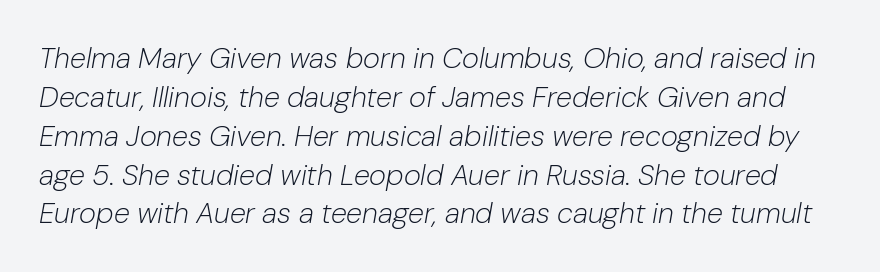
{"italic": "yes", "lean": "right", "slant_degrees": 10, "bold": "no", "weight": "light", "width": "normal", "stroke_contrast": "low", "x_height": "medium", "monospaced": "no", "underline": "no", "line_spacing": "normal", "line_spacing_ratio": 1.34, "letter_spacing": "normal", "letter_spacing_em": 0.0, "glyph_px": 29}
